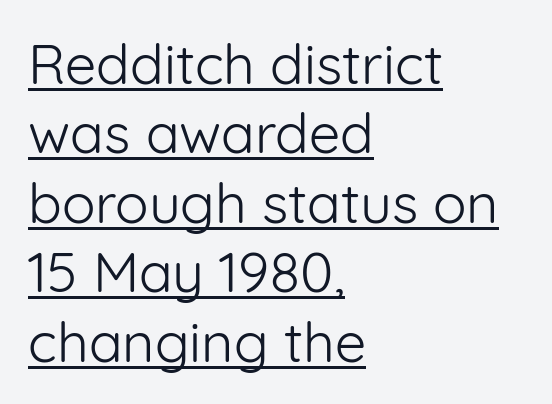
The image shows 56 px light sans-serif type, upright; set left-aligned, line spacing 1.24x, normal letter spacing, underlined; low stroke contrast and a medium x-height.
